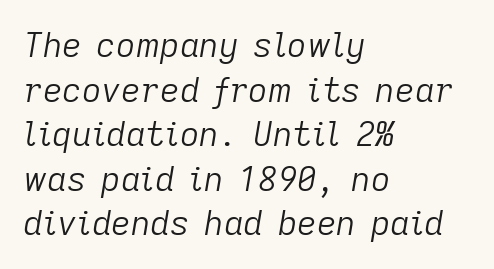
Is the stroke heavy? The answer is a plain regular-or-lighter. Beneath every word, the page is bare. The face used here is rendered with its standard letterfit. In terms of posture, this sample is oblique.
